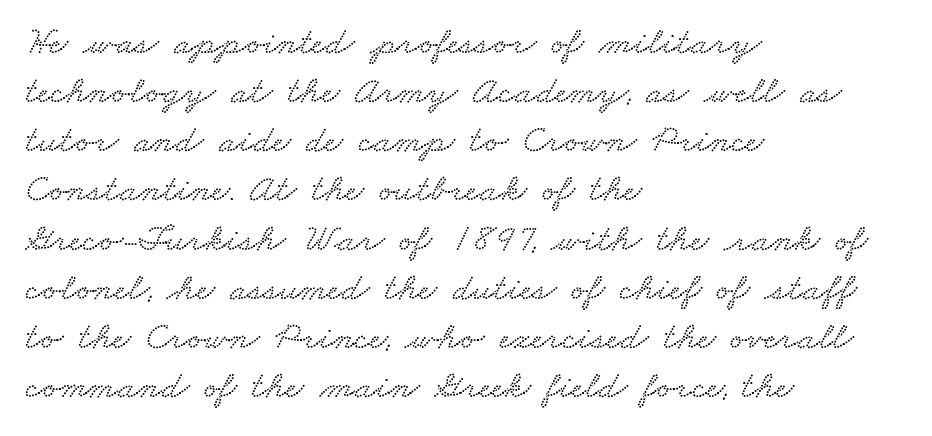
The letters sit at their default tracking, neither squeezed nor spread. Notice how the passage keeps a crisp vertical edge on the left only. Do the characters align in a grid? No, the font is proportional. Quick note: interline space is typical.
